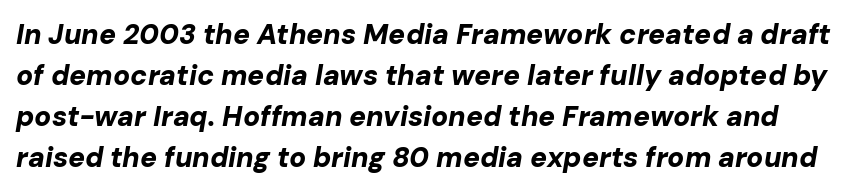
The rendering keeps characters at their native spacing. Has an underline been added? It has not. Caption: bold face, heavy strokes. Designer's note — italics engaged. Looks like regular typesetting: each glyph gets only the width it needs.
